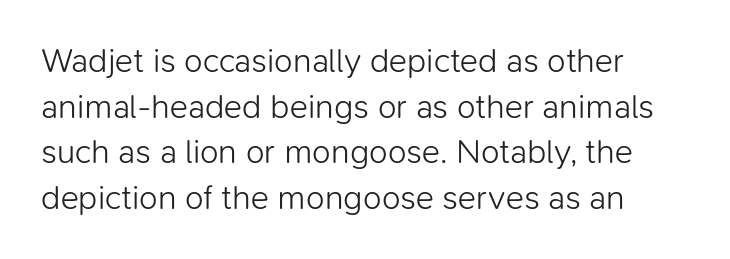
There is no visible air inserted between adjacent glyphs. Think of a printed novel: that variable character pitch is what you see here. Successive baselines arrive at the customary interval. This is sans-serif lettering, the kind often seen on screens and signage.
